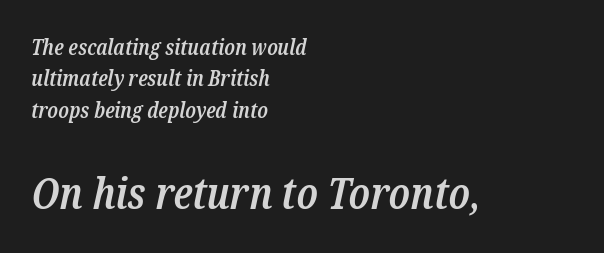
Q: Is the text bold? A: Semi-bold.
Q: Is the text italic (slanted)? A: Yes, it leans right by about 12 degrees.
Q: Is the typeface a serif or a sans-serif typeface? A: Serif.
Q: Is the text underlined? A: No.
Q: How is the paragraph aligned? A: Left-aligned.
Q: Is the spacing between letters normal or unusually wide? A: Normal.
Q: Is the spacing between lines tight, normal or loose? A: Normal.
Q: Which block of text is set in a larger size, the first (top) or the second (bottom)? A: The second (bottom) one.
Q: Width (condensed, normal, or wide)? A: Condensed.
Q: Stroke contrast? A: Low.
Q: x-height? A: Medium.
Q: Monospaced? A: No.
